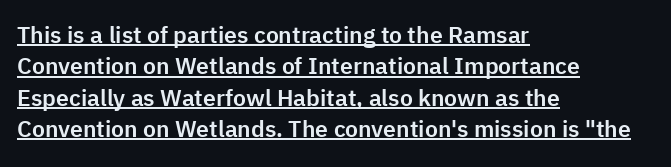
Q: Is the text italic (slanted)? A: No, it is upright.
Q: Is the text underlined? A: Yes.
Q: How is the paragraph aligned? A: Left-aligned.
Q: Is the spacing between letters normal or unusually wide? A: Normal.
Q: Is the spacing between lines tight, normal or loose? A: Normal.
